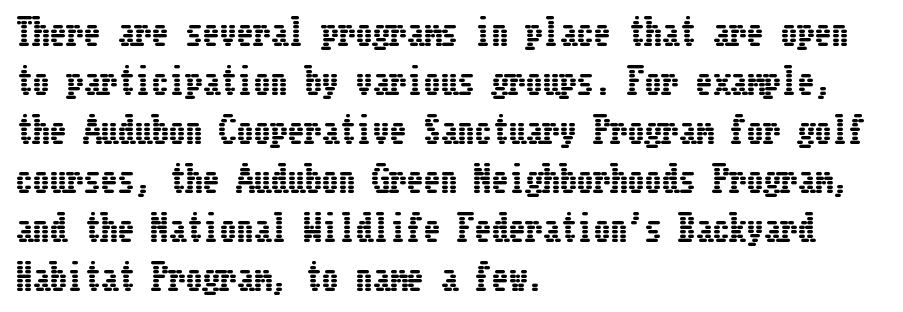
{"italic": "no", "width": "condensed", "stroke_contrast": "low", "x_height": "medium", "underline": "no", "align": "left", "line_spacing": "normal", "line_spacing_ratio": 1.44, "letter_spacing": "normal", "letter_spacing_em": 0.0, "glyph_px": 34}
